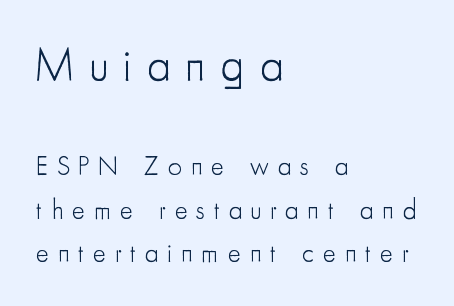
The image shows 47 px light, condensed sans-serif type, upright; set left-aligned, normal line spacing (1.61x), unusually wide letter spacing (+0.33 em), not underlined; the first (top) block is 1.74x larger; low stroke contrast and a small x-height.
